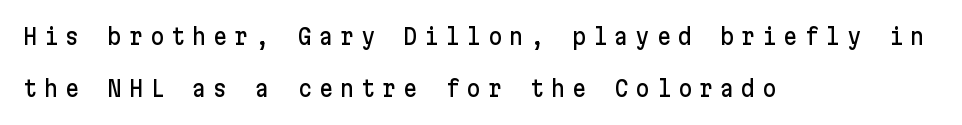
Q: Is the text italic (slanted)? A: No, it is upright.
Q: Is the text underlined? A: No.
Q: How is the paragraph aligned? A: Left-aligned.
Q: Is the spacing between letters normal or unusually wide? A: Unusually wide.
Q: Is the spacing between lines tight, normal or loose? A: Loose.
